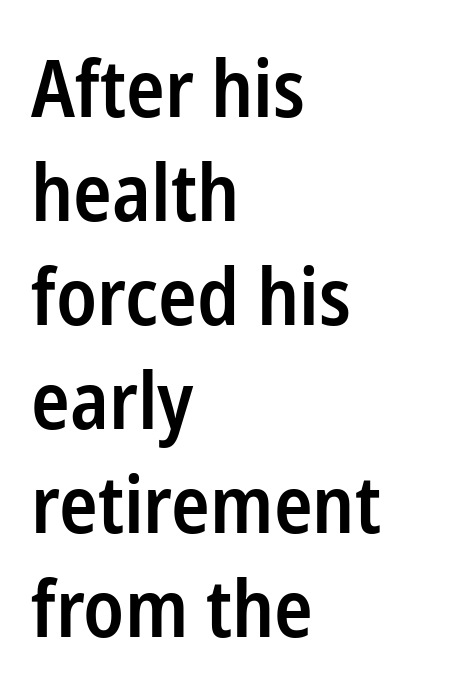
{"serif": "no", "italic": "no", "bold": "semi", "weight": "semibold", "width": "condensed", "stroke_contrast": "low", "x_height": "medium", "monospaced": "no", "underline": "no", "align": "left", "line_spacing": "normal", "line_spacing_ratio": 1.3, "letter_spacing": "normal", "letter_spacing_em": 0.0, "glyph_px": 80}
